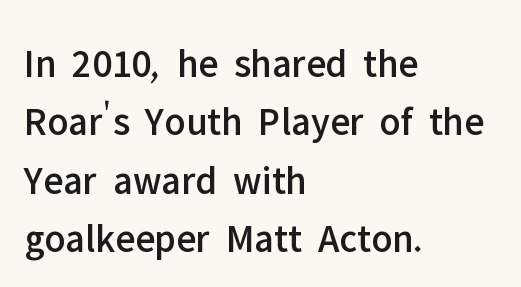
{"serif": "no", "italic": "no", "width": "normal", "stroke_contrast": "low", "x_height": "medium", "monospaced": "no", "underline": "no", "align": "left", "line_spacing": "normal", "line_spacing_ratio": 1.46, "letter_spacing": "normal", "letter_spacing_em": 0.0, "glyph_px": 40}
